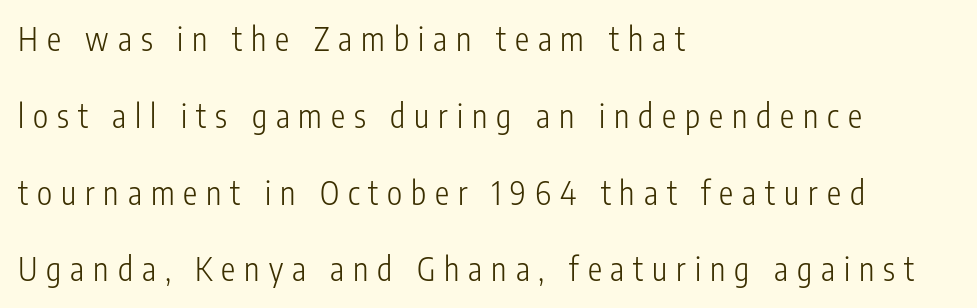
The image shows 32 px light, condensed sans-serif type, upright; set left-aligned, loose line spacing (2.4x), unusually wide letter spacing (+0.28 em), not underlined; low stroke contrast and a medium x-height.
